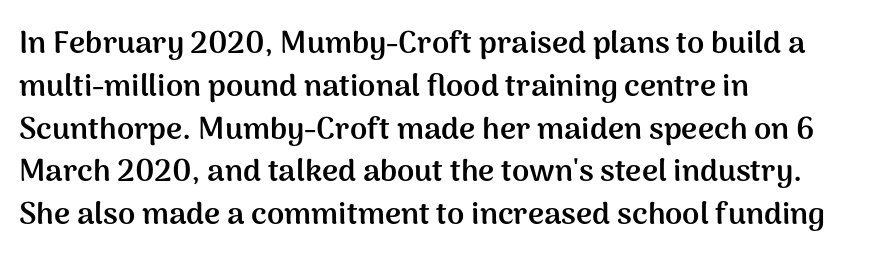
The image shows 31 px semibold sans-serif type, upright; set left-aligned, normal line spacing (1.38x), normal letter spacing, not underlined; medium stroke contrast and a medium x-height.
